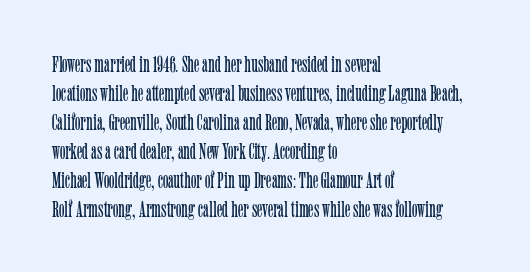
Q: Is the text bold? A: No.
Q: Is the text italic (slanted)? A: No, it is upright.
Q: Is the text underlined? A: No.
Q: How is the paragraph aligned? A: Left-aligned.
Q: Is the spacing between letters normal or unusually wide? A: Normal.
Q: Is the spacing between lines tight, normal or loose? A: Normal.
